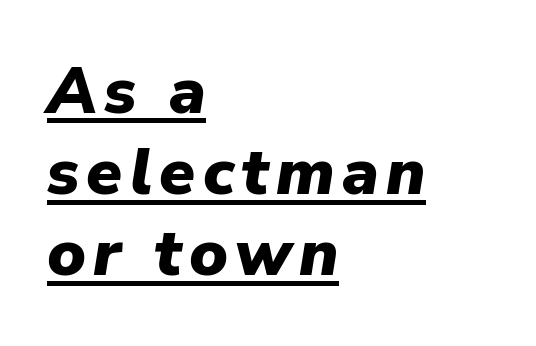
Rendered with sloped, italic letterforms. Leading: standard. The paragraph has a hard left edge and a soft right edge. You can see a thin bar hugging the bottom of the glyphs.
